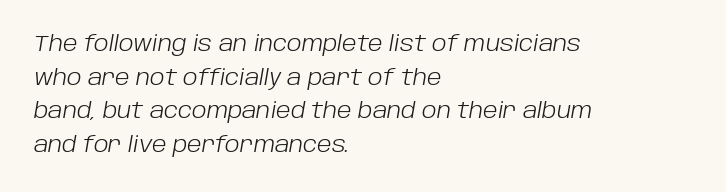
The whole block is typeset with a tilt. Words float on clear page, feet unadorned. Short and long lines alike share a common starting point at left. Is the type heavy? It reads as light-to-regular instead.
